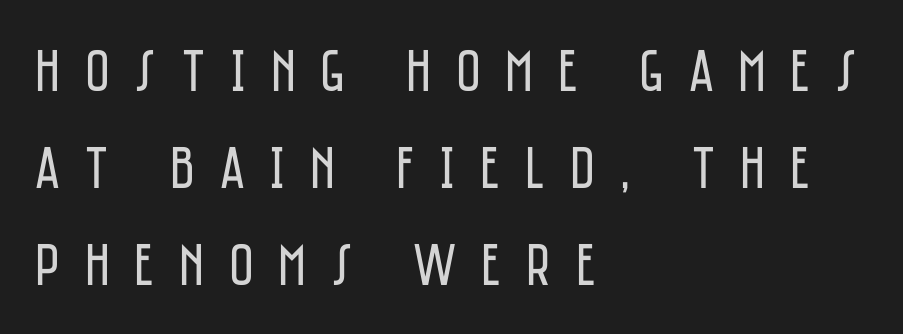
How would I describe the line gaps? Plain and ordinary. These lines were composed using upright roman letters. The letters look calm and open, with moderate or lighter stems. Serifs: no, the terminals of the letterforms are clean. The face used here is rendered with a markedly widened letterfit. Spacing verdict: proportional, widths tailored to each character.
